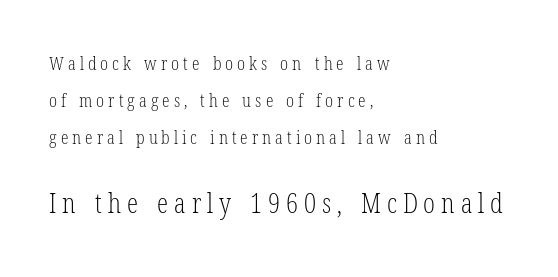
Q: Is the text bold? A: No.
Q: Is the text italic (slanted)? A: No, it is upright.
Q: Is the typeface a serif or a sans-serif typeface? A: Serif.
Q: Is the text underlined? A: No.
Q: How is the paragraph aligned? A: Left-aligned.
Q: Is the spacing between letters normal or unusually wide? A: Unusually wide.
Q: Is the spacing between lines tight, normal or loose? A: Loose.
Q: Which block of text is set in a larger size, the first (top) or the second (bottom)? A: The second (bottom) one.
Q: Width (condensed, normal, or wide)? A: Condensed.
Q: Stroke contrast? A: Low.
Q: x-height? A: Medium.
Q: Monospaced? A: No.
